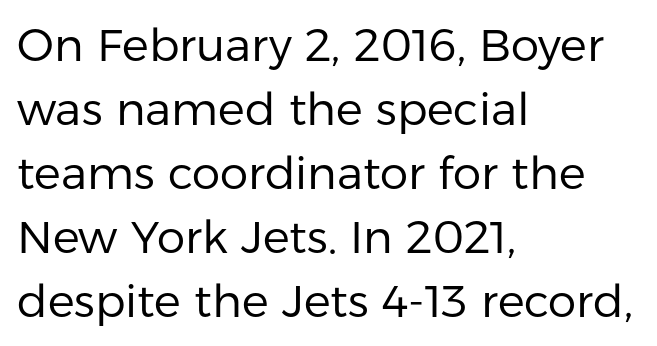
The image shows 45 px regular-weight sans-serif type, upright; set left-aligned, normal line spacing (1.42x), normal letter spacing, not underlined; low stroke contrast and a medium x-height.
